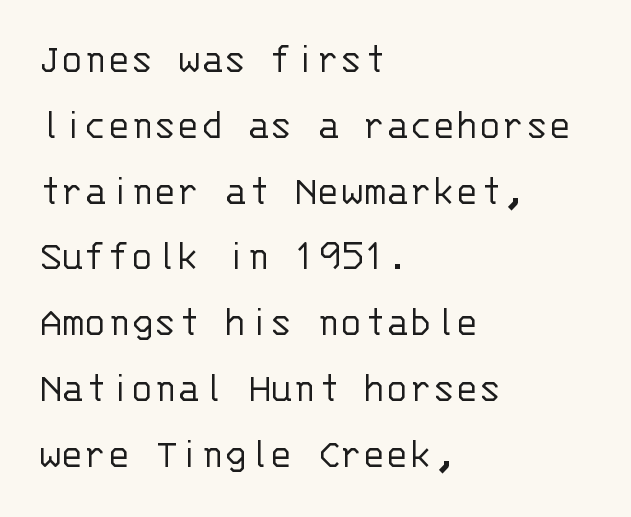
The face looks like a standard text weight, possibly lighter. Regarding serifs, this sample does without them. One-word summary of the alignment: left. Rendered with straight, roman letterforms.
